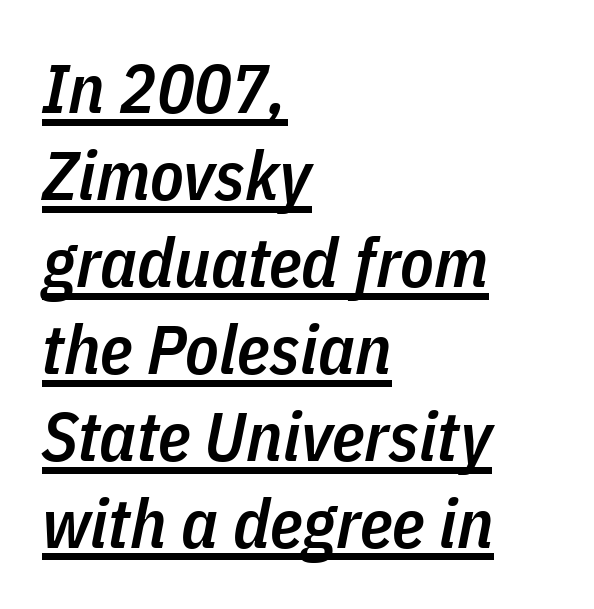
Q: Is the text bold? A: Semi-bold.
Q: Is the text italic (slanted)? A: Yes, it leans right by about 11 degrees.
Q: Is the text underlined? A: Yes.
Q: How is the paragraph aligned? A: Left-aligned.
Q: Is the spacing between letters normal or unusually wide? A: Normal.
Q: Is the spacing between lines tight, normal or loose? A: Normal.
Q: Width (condensed, normal, or wide)? A: Condensed.
Q: Stroke contrast? A: Low.
Q: x-height? A: Medium.
Q: Monospaced? A: No.
